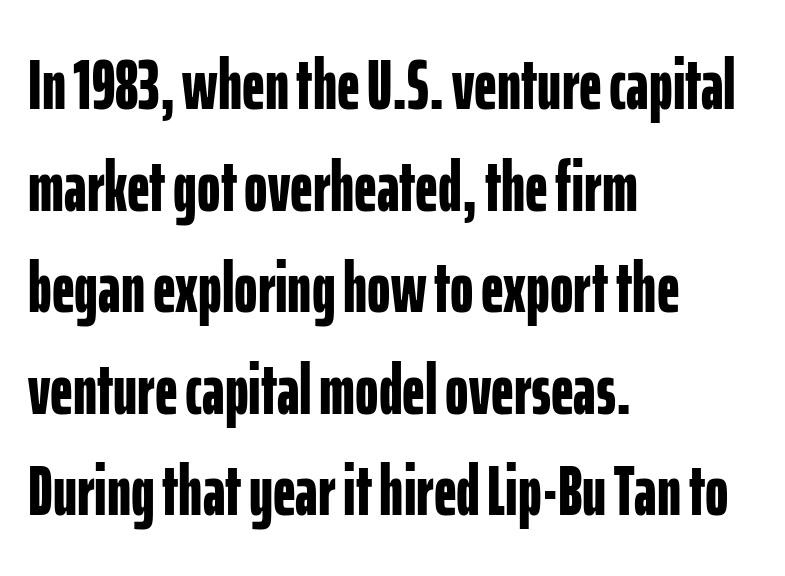
{"serif": "no", "italic": "no", "bold": "yes", "weight": "bold", "width": "condensed", "stroke_contrast": "low", "x_height": "medium", "monospaced": "no", "underline": "no", "align": "left", "line_spacing": "normal", "line_spacing_ratio": 1.43, "letter_spacing": "normal", "letter_spacing_em": 0.0, "glyph_px": 71}
